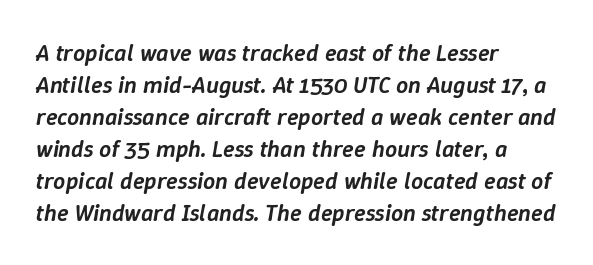
Q: Is the text bold? A: Semi-bold.
Q: Is the text italic (slanted)? A: Yes, it leans right by about 9 degrees.
Q: Is the text underlined? A: No.
Q: How is the paragraph aligned? A: Left-aligned.
Q: Is the spacing between letters normal or unusually wide? A: Normal.
Q: Is the spacing between lines tight, normal or loose? A: Normal.
